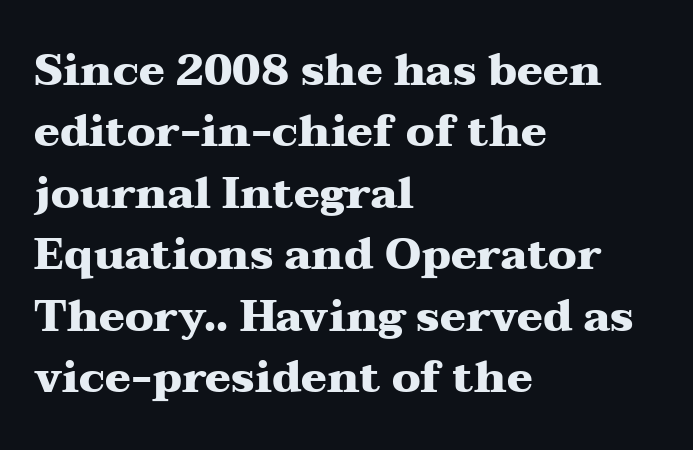
Q: Is the text bold? A: Yes.
Q: Is the text italic (slanted)? A: No, it is upright.
Q: Is the typeface a serif or a sans-serif typeface? A: Serif.
Q: Is the text underlined? A: No.
Q: How is the paragraph aligned? A: Left-aligned.
Q: Is the spacing between letters normal or unusually wide? A: Normal.
Q: Is the spacing between lines tight, normal or loose? A: Normal.
Q: Width (condensed, normal, or wide)? A: Wide.
Q: Stroke contrast? A: Medium.
Q: x-height? A: Medium.
Q: Monospaced? A: No.
